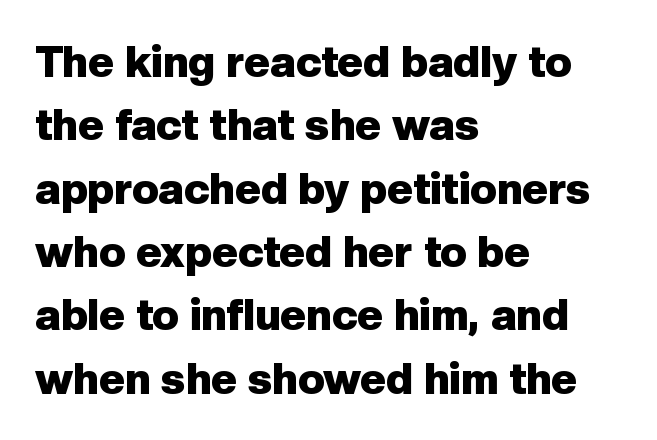
Q: Is the text bold? A: Yes.
Q: Is the text italic (slanted)? A: No, it is upright.
Q: Is the typeface a serif or a sans-serif typeface? A: Sans-serif.
Q: Is the text underlined? A: No.
Q: How is the paragraph aligned? A: Left-aligned.
Q: Is the spacing between letters normal or unusually wide? A: Normal.
Q: Is the spacing between lines tight, normal or loose? A: Normal.
Q: Width (condensed, normal, or wide)? A: Normal.
Q: Stroke contrast? A: Low.
Q: x-height? A: Medium.
Q: Monospaced? A: No.
